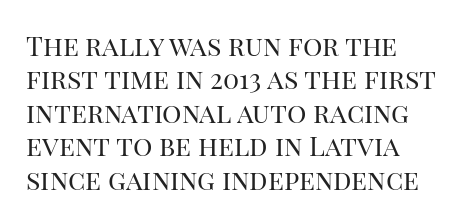
The image shows 27 px text type, upright; set left-aligned, line spacing 1.24x, normal letter spacing, not underlined.
